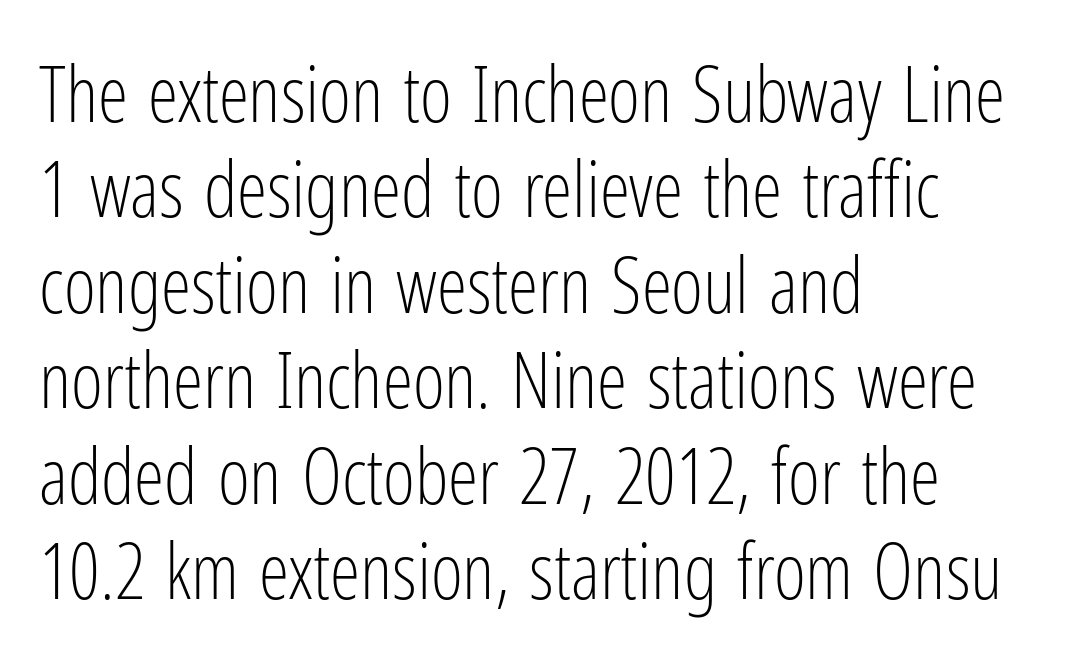
{"serif": "no", "italic": "no", "bold": "no", "weight": "light", "width": "condensed", "stroke_contrast": "low", "x_height": "medium", "monospaced": "no", "underline": "no", "align": "left", "line_spacing_ratio": 1.24, "letter_spacing": "normal", "letter_spacing_em": 0.0, "glyph_px": 77}
